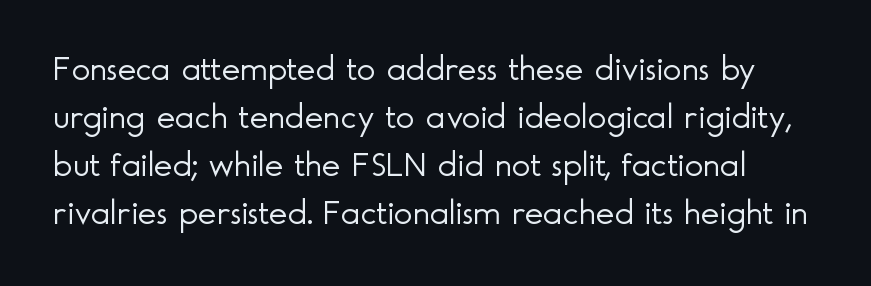
Vertical strokes here are truly vertical. Is the type heavy? It reads as light-to-regular instead. No extra tracking has been applied to these lines. The gap between lines stays unmarked. Check where the strokes stop: nothing finishes them off — pure sans.
